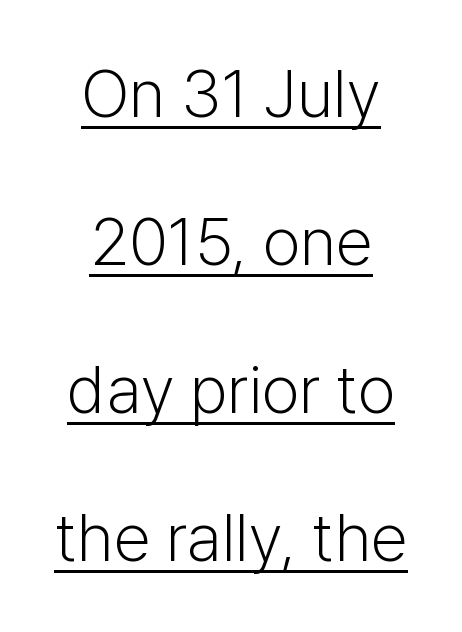
{"serif": "no", "italic": "no", "bold": "no", "weight": "light", "width": "normal", "stroke_contrast": "low", "x_height": "medium", "monospaced": "no", "underline": "yes", "align": "center", "line_spacing": "loose", "line_spacing_ratio": 2.21, "letter_spacing": "normal", "letter_spacing_em": 0.0, "glyph_px": 67}
